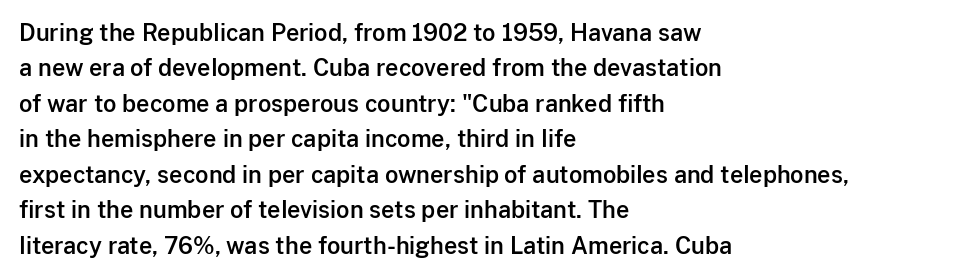
Q: Is the text italic (slanted)? A: No, it is upright.
Q: Is the text underlined? A: No.
Q: How is the paragraph aligned? A: Left-aligned.
Q: Is the spacing between letters normal or unusually wide? A: Normal.
Q: Is the spacing between lines tight, normal or loose? A: Normal.
